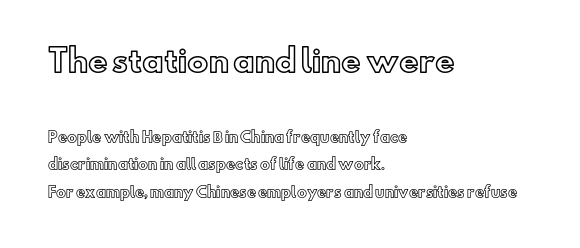
Ascenders rise straight up at ninety degrees. The vertical gap from one line to the next is large. Between these two stacked blocks, the higher one wins on size. Character widths vary here, with narrow letters taking less room than wide ones.
